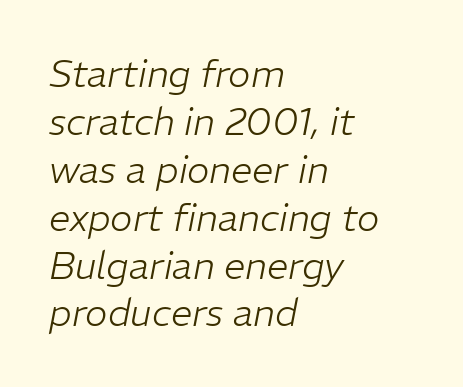
The image shows 38 px light type, italic (leaning right); set left-aligned, normal line spacing (1.26x), normal letter spacing, not underlined; low stroke contrast and a medium x-height.
